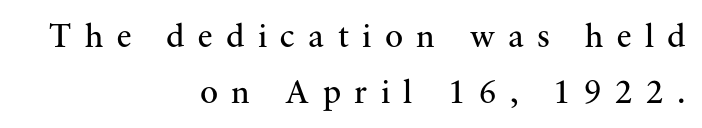
{"serif": "yes", "italic": "no", "bold": "no", "weight": "regular", "width": "normal", "stroke_contrast": "medium", "x_height": "small", "monospaced": "no", "underline": "no", "align": "right", "line_spacing": "normal", "line_spacing_ratio": 1.64, "letter_spacing": "wide", "letter_spacing_em": 0.39, "glyph_px": 34}
